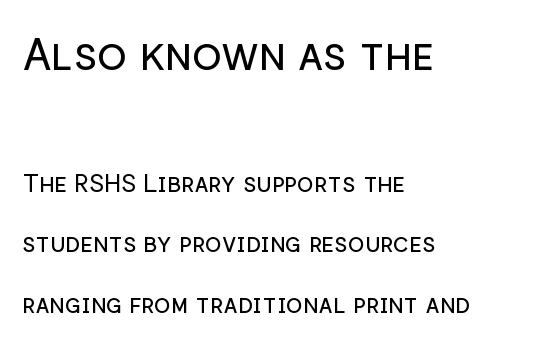
{"serif": "no", "italic": "no", "bold": "no", "weight": "regular", "width": "normal", "stroke_contrast": "low", "x_height": "medium", "monospaced": "no", "underline": "no", "align": "left", "line_spacing": "loose", "line_spacing_ratio": 2.42, "letter_spacing": "normal", "letter_spacing_em": 0.0, "larger_block": "first", "size_ratio": 1.76, "glyph_px": 44}
